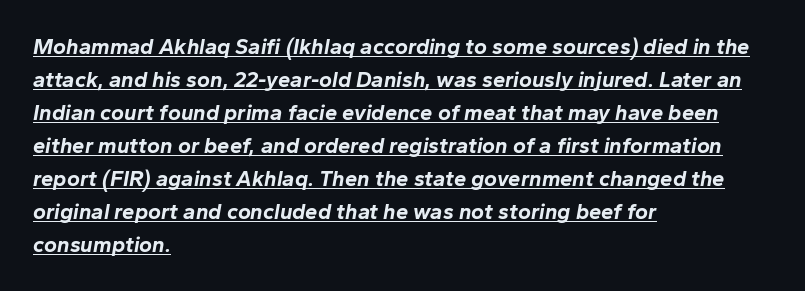
{"italic": "yes", "lean": "right", "slant_degrees": 10, "bold": "yes", "underline": "yes", "align": "left", "line_spacing": "normal", "line_spacing_ratio": 1.5, "letter_spacing": "normal", "letter_spacing_em": 0.0, "glyph_px": 22}
